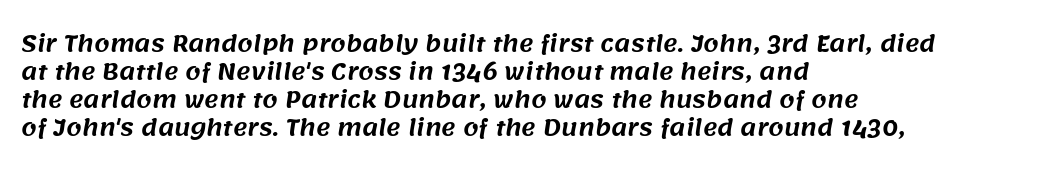
{"underline": "no", "align": "left", "line_spacing": "normal", "line_spacing_ratio": 1.27, "letter_spacing": "normal", "letter_spacing_em": 0.0, "glyph_px": 22}
